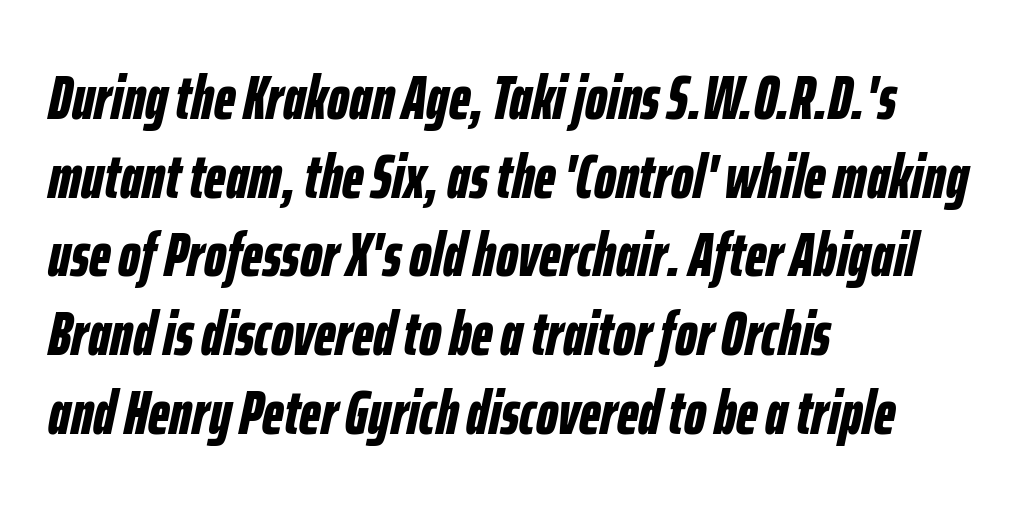
The image shows 62 px bold, condensed type, italic (leaning right); set left-aligned, normal line spacing (1.27x), normal letter spacing, not underlined; low stroke contrast and a medium x-height.
